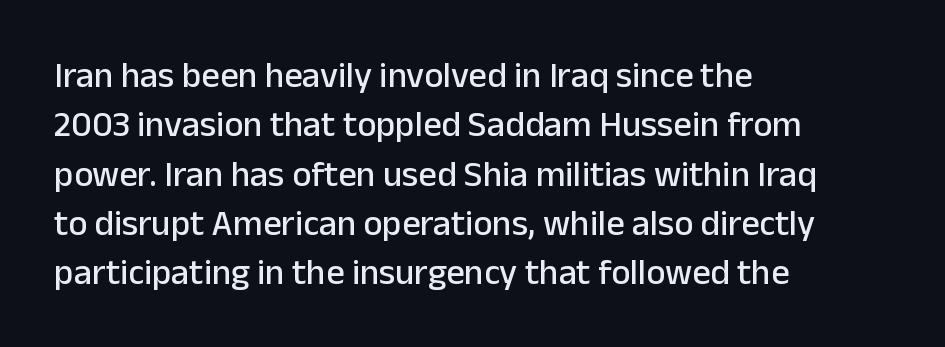
Observe the ordinary spacing: letters are neighbours, not strangers. Look at the bottom of the vertical strokes: they stop flat, with no serifs. You could not count columns in this text — the font is proportionally spaced. Interline gaps are of average width in this sample. Horizontally, the lines are justified to the leading edge only. The specimen reads as upright at a glance.
